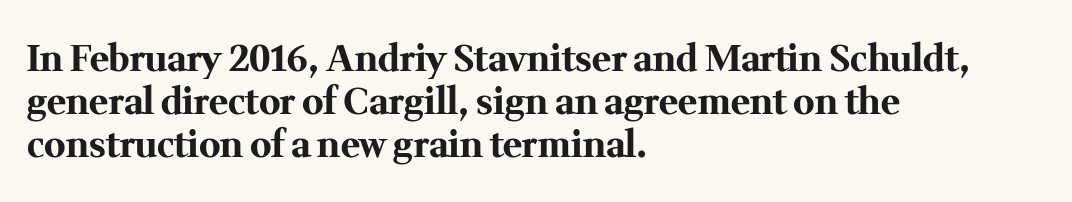
Q: Is the text bold? A: Yes.
Q: Is the text italic (slanted)? A: No, it is upright.
Q: Is the typeface a serif or a sans-serif typeface? A: Serif.
Q: Is the text underlined? A: No.
Q: How is the paragraph aligned? A: Left-aligned.
Q: Is the spacing between letters normal or unusually wide? A: Normal.
Q: Width (condensed, normal, or wide)? A: Normal.
Q: Stroke contrast? A: Medium.
Q: x-height? A: Medium.
Q: Monospaced? A: No.
